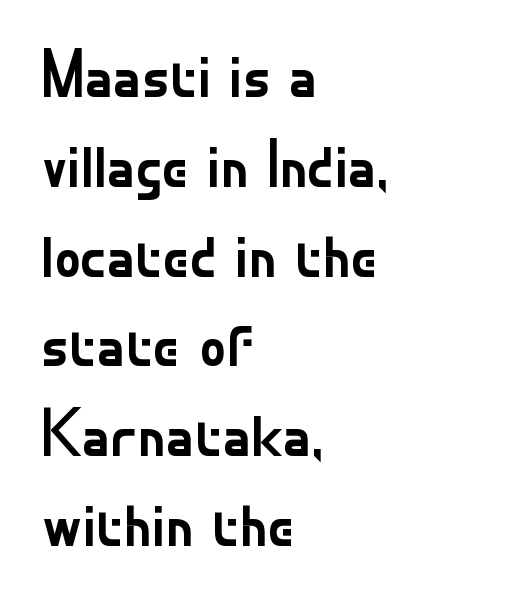
{"serif": "no", "italic": "no", "bold": "no", "weight": "regular", "width": "normal", "stroke_contrast": "low", "x_height": "small", "monospaced": "no", "underline": "no", "align": "left", "line_spacing": "normal", "line_spacing_ratio": 1.34, "letter_spacing": "normal", "letter_spacing_em": 0.0, "glyph_px": 67}
